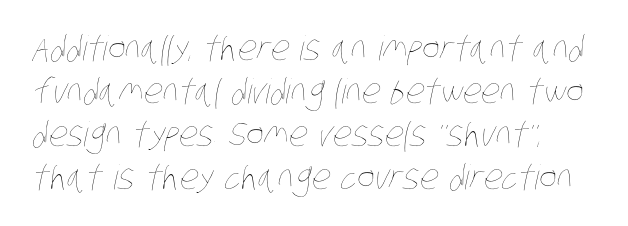
The image shows 34 px thin, condensed type; set left-aligned, normal line spacing (1.26x), normal letter spacing, not underlined; low stroke contrast and a large x-height.
